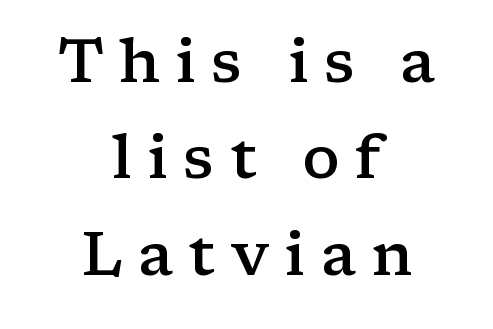
Does extra space separate the letters? Yes, quite a lot of it. The passage shown is typeset with a serif family. Think of a printed novel: that variable character pitch is what you see here. Where is the straight margin? There isn't one; the lines are centered. Nope, not italic — everything's standing straight. As a designer I'd log this as weight 600, semibold.
